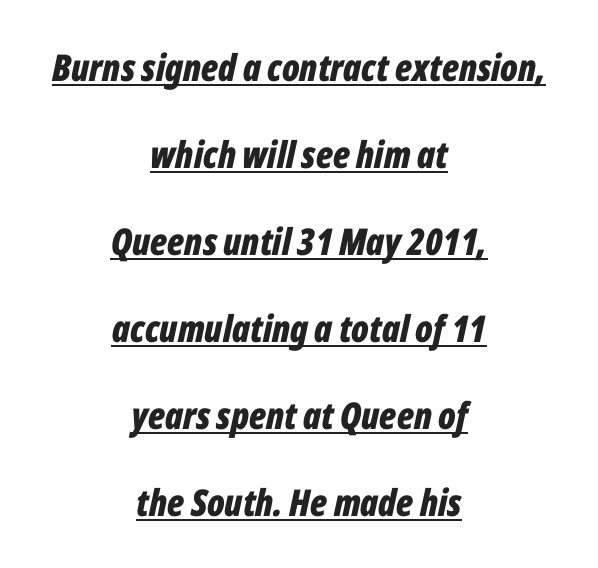
{"italic": "yes", "lean": "right", "slant_degrees": 12, "bold": "yes", "weight": "bold", "width": "condensed", "stroke_contrast": "low", "x_height": "medium", "monospaced": "no", "underline": "yes", "align": "center", "line_spacing": "loose", "line_spacing_ratio": 2.35, "letter_spacing": "normal", "letter_spacing_em": 0.0, "glyph_px": 37}
